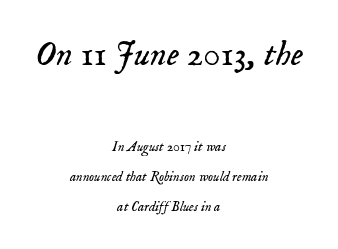
The image shows 36 px light serif type, italic (leaning right); set centered, loose line spacing (2.14x), normal letter spacing, not underlined; the first (top) block is 2.57x larger; low stroke contrast and a small x-height.
